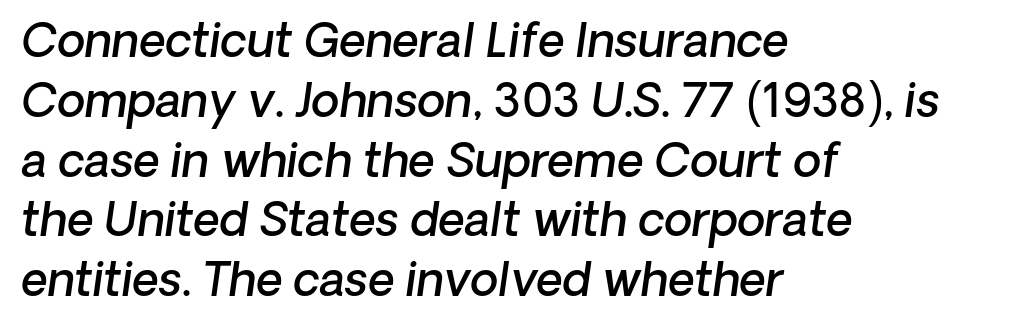
Caption: semibold face, moderately heavy strokes. You could not count columns in this text — the font is proportionally spaced. The passage shown leans; its letterforms are oblique. Layout note: lines flush left. Honestly, the letter spacing is just normal — you wouldn't notice it.
